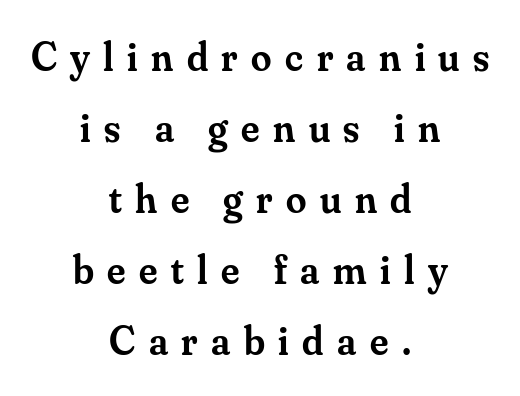
{"serif": "yes", "italic": "no", "bold": "semi", "weight": "semibold", "width": "normal", "stroke_contrast": "medium", "x_height": "small", "monospaced": "no", "underline": "no", "align": "center", "line_spacing_ratio": 1.73, "letter_spacing": "wide", "letter_spacing_em": 0.33, "glyph_px": 41}
